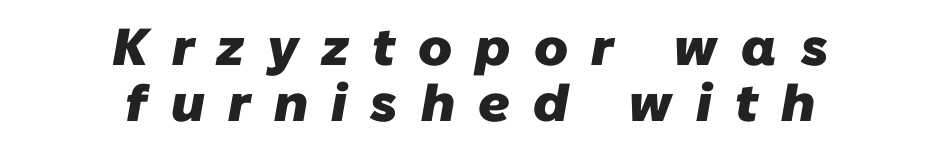
{"serif": "no", "bold": "yes", "weight": "heavy", "width": "normal", "stroke_contrast": "low", "x_height": "medium", "monospaced": "no", "underline": "no", "align": "center", "line_spacing": "tight", "line_spacing_ratio": 1.07, "letter_spacing": "wide", "letter_spacing_em": 0.45, "glyph_px": 52}
